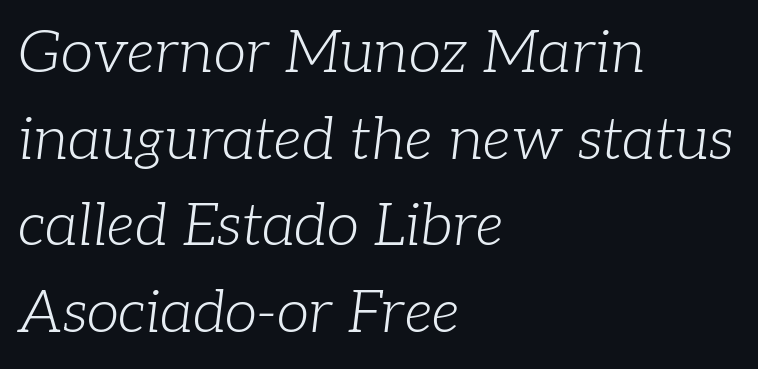
{"serif": "yes", "italic": "yes", "lean": "right", "slant_degrees": 7, "bold": "no", "weight": "light", "width": "normal", "stroke_contrast": "low", "x_height": "medium", "monospaced": "no", "underline": "no", "align": "left", "line_spacing": "normal", "line_spacing_ratio": 1.47, "letter_spacing": "normal", "letter_spacing_em": 0.0, "glyph_px": 59}
